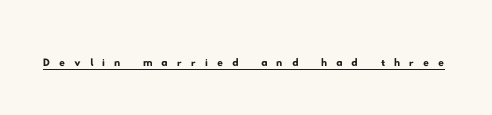
{"serif": "no", "width": "wide", "stroke_contrast": "low", "x_height": "small", "monospaced": "no", "underline": "yes", "letter_spacing": "wide", "letter_spacing_em": 0.32, "glyph_px": 28}
